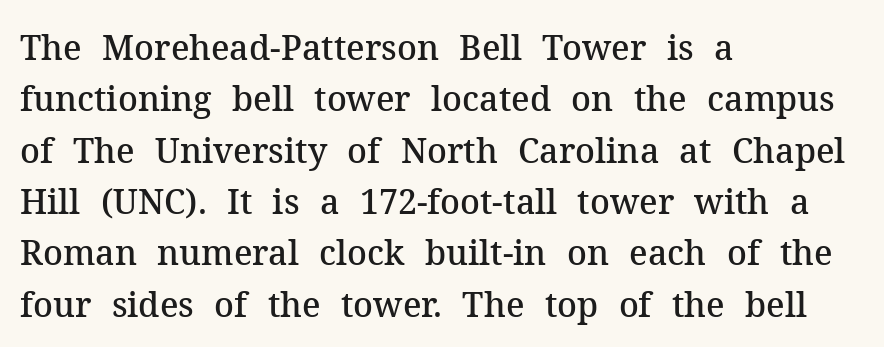
The image shows 34 px semibold serif type, upright; set left-aligned, normal line spacing (1.51x), normal letter spacing, not underlined; medium stroke contrast and a medium x-height.
